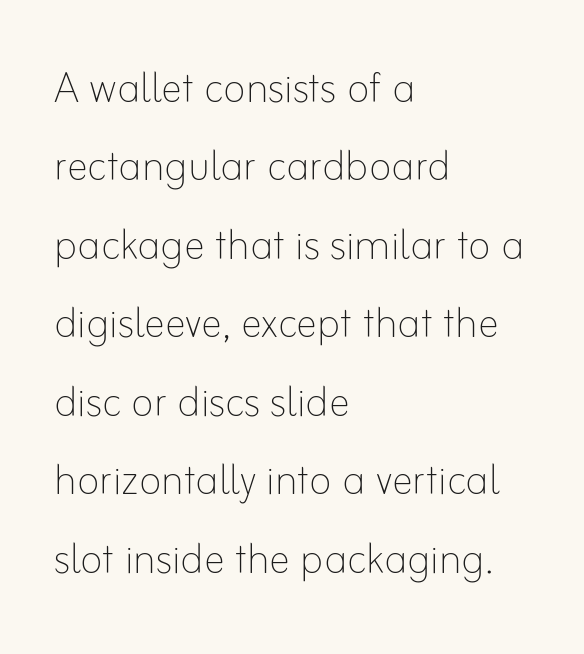
Notice how the passage keeps a crisp vertical edge on the left only. Descenders hang freely into open space. The letters advance in unequal steps, a hallmark of proportional type. In terms of leading, this rendering sits right in the middle. Ordinary non-slanted type is in use.
